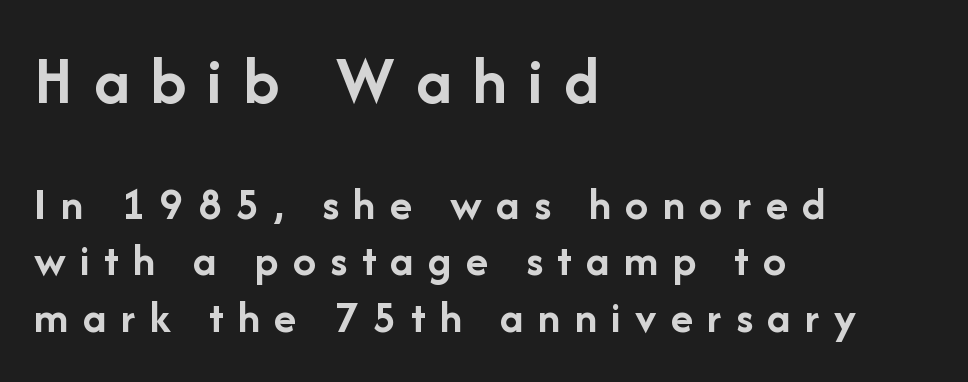
{"serif": "no", "italic": "no", "bold": "yes", "weight": "semibold", "width": "normal", "stroke_contrast": "low", "x_height": "medium", "monospaced": "no", "underline": "no", "align": "left", "line_spacing_ratio": 1.22, "letter_spacing": "wide", "letter_spacing_em": 0.31, "larger_block": "first", "size_ratio": 1.5, "glyph_px": 69}
